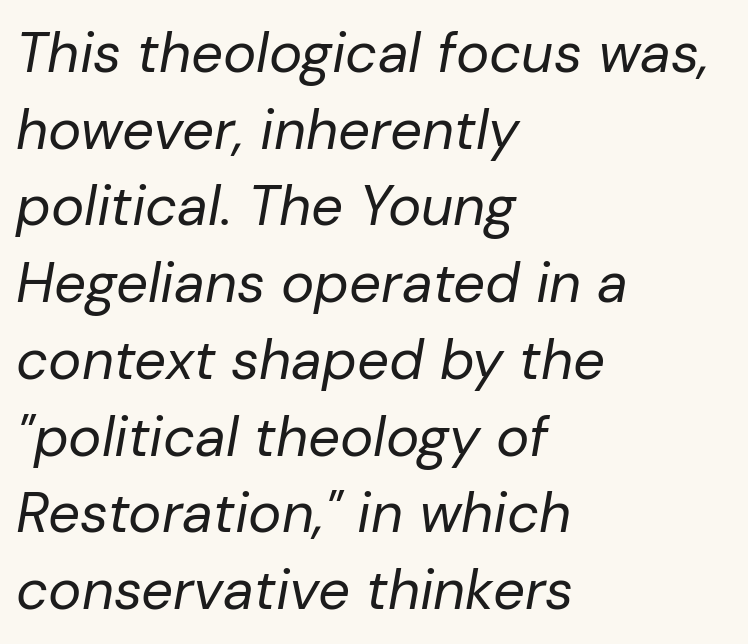
Q: Is the text bold? A: No.
Q: Is the text italic (slanted)? A: Yes, it leans right by about 10 degrees.
Q: Is the text underlined? A: No.
Q: How is the paragraph aligned? A: Left-aligned.
Q: Is the spacing between letters normal or unusually wide? A: Normal.
Q: Is the spacing between lines tight, normal or loose? A: Normal.
Q: Width (condensed, normal, or wide)? A: Normal.
Q: Stroke contrast? A: Low.
Q: x-height? A: Medium.
Q: Monospaced? A: No.
